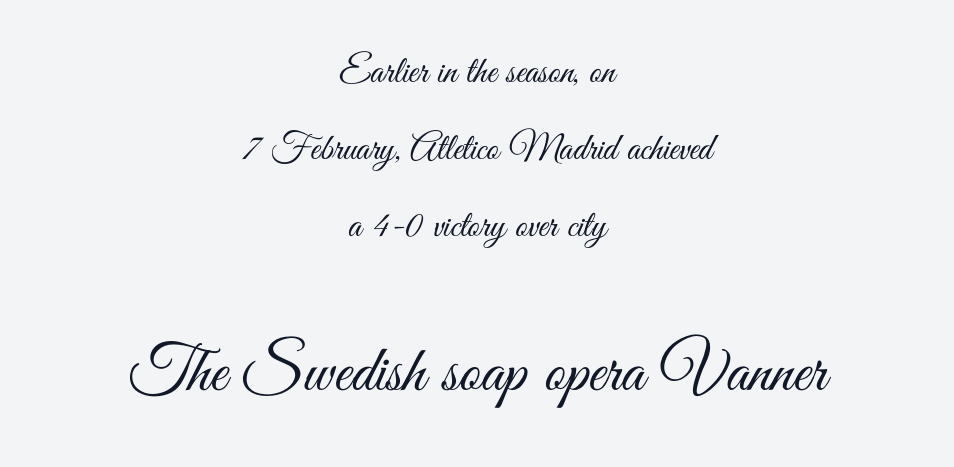
Vertical spacing — loose. A student would call this center alignment; a typographer would say set centered. I'd call this a sans setting — the letters go barefoot. The rendering uses natural spacing where letterforms have individual widths.
